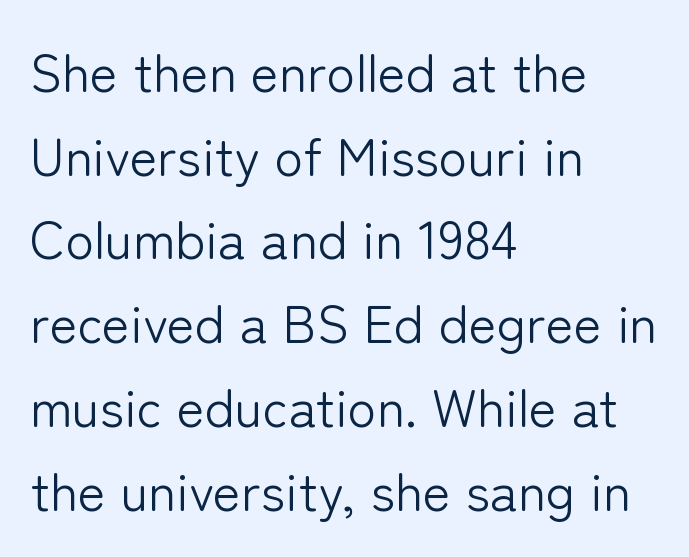
Q: Is the text bold? A: No.
Q: Is the text italic (slanted)? A: No, it is upright.
Q: Is the typeface a serif or a sans-serif typeface? A: Sans-serif.
Q: Is the text underlined? A: No.
Q: How is the paragraph aligned? A: Left-aligned.
Q: Is the spacing between letters normal or unusually wide? A: Normal.
Q: Is the spacing between lines tight, normal or loose? A: Normal.
Q: Width (condensed, normal, or wide)? A: Normal.
Q: Stroke contrast? A: Low.
Q: x-height? A: Medium.
Q: Monospaced? A: No.
